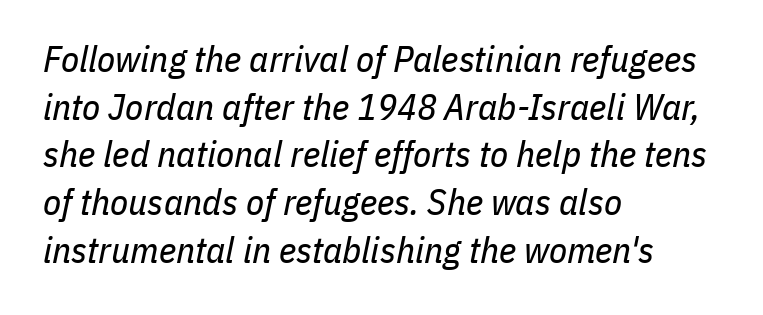
Q: Is the text bold? A: No.
Q: Is the text italic (slanted)? A: Yes, it leans right by about 11 degrees.
Q: Is the text underlined? A: No.
Q: How is the paragraph aligned? A: Left-aligned.
Q: Is the spacing between letters normal or unusually wide? A: Normal.
Q: Is the spacing between lines tight, normal or loose? A: Normal.
Q: Width (condensed, normal, or wide)? A: Condensed.
Q: Stroke contrast? A: Low.
Q: x-height? A: Medium.
Q: Monospaced? A: No.
